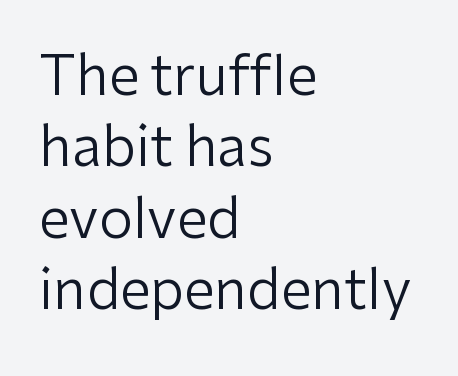
The image shows 55 px regular-weight sans-serif type, upright; set left-aligned, normal line spacing (1.3x), normal letter spacing, not underlined; low stroke contrast and a medium x-height.
